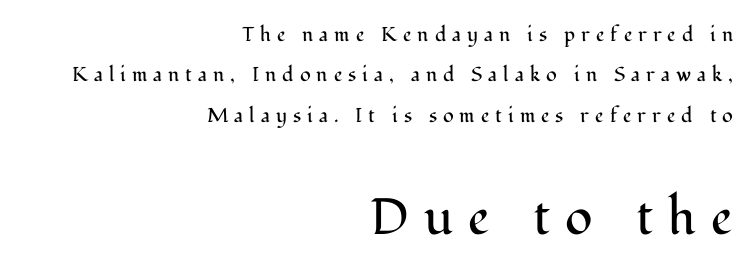
The image shows 51 px regular-weight serif type, upright; set right-aligned, loose line spacing (2.02x), unusually wide letter spacing (+0.3 em), not underlined; the second (bottom) block is 2.55x larger; medium stroke contrast and a medium x-height.
